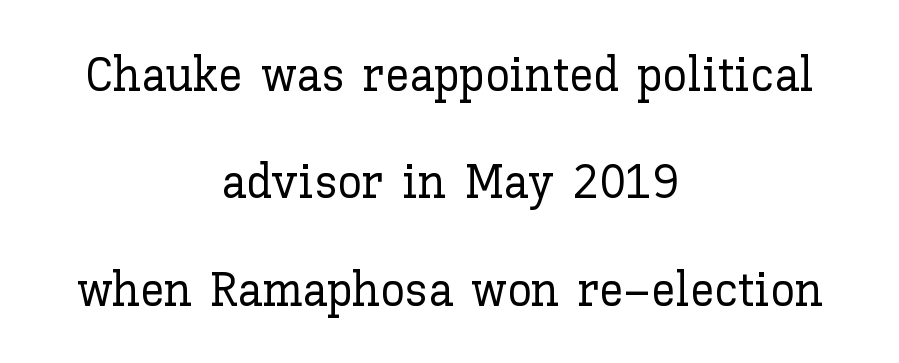
The image shows 49 px text type, upright; set centered, loose line spacing (2.19x), normal letter spacing, not underlined; low stroke contrast and a medium x-height.
